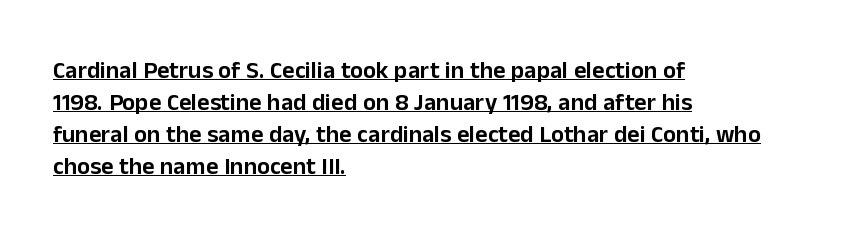
The image shows 24 px text type, upright; set left-aligned, normal line spacing (1.34x), normal letter spacing, underlined.
